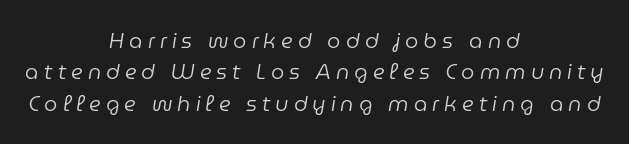
The image shows 21 px text type, italic (leaning right); set centered, normal line spacing (1.49x), unusually wide letter spacing (+0.24 em), not underlined.
